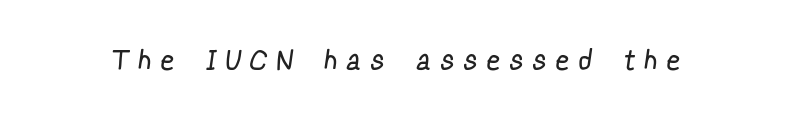
Q: Is the text bold? A: No.
Q: Is the typeface a serif or a sans-serif typeface? A: Sans-serif.
Q: Is the text underlined? A: No.
Q: Is the spacing between letters normal or unusually wide? A: Unusually wide.
Q: Width (condensed, normal, or wide)? A: Condensed.
Q: Stroke contrast? A: Low.
Q: x-height? A: Medium.
Q: Monospaced? A: No.
